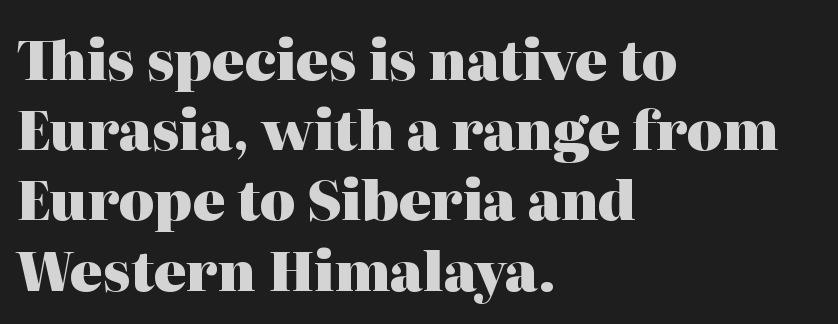
Rule under the text: the space is simply empty. You could not count columns in this text — the font is proportionally spaced. Short and long lines alike share a common starting point at left. Upright lettering throughout. The gaps between neighbouring characters are ordinary and unremarkable.
